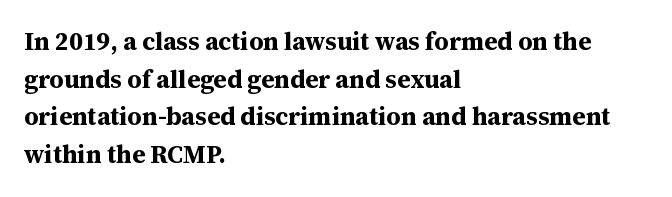
{"italic": "no", "bold": "yes", "underline": "no", "align": "left", "line_spacing": "normal", "line_spacing_ratio": 1.51, "letter_spacing": "normal", "letter_spacing_em": 0.0, "glyph_px": 25}
